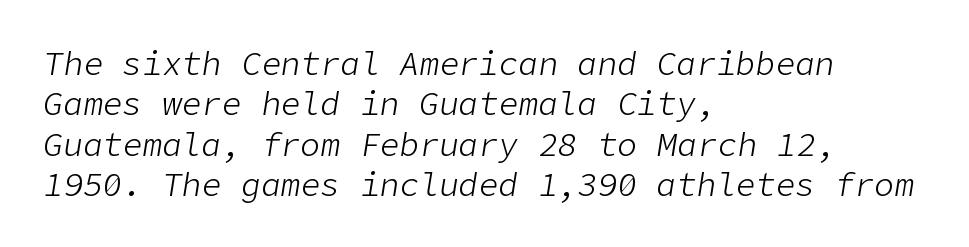
Every character sits at an angle, as italics do. Line starts are locked; line ends wander. Bold? No — there's no thickening of the strokes. The space beneath each line is pristine and unruled. Short note: letters normally spaced.
